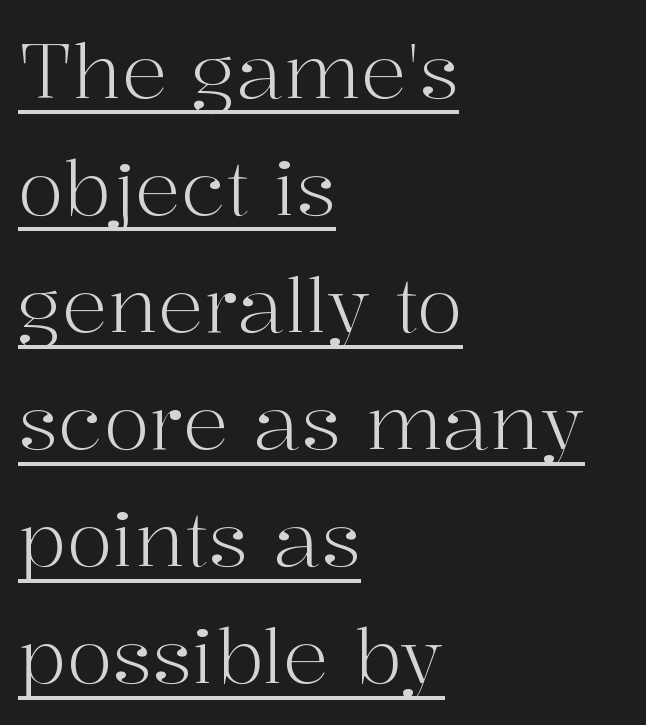
Q: Is the text bold? A: No.
Q: Is the text italic (slanted)? A: No, it is upright.
Q: Is the typeface a serif or a sans-serif typeface? A: Serif.
Q: Is the text underlined? A: Yes.
Q: How is the paragraph aligned? A: Left-aligned.
Q: Is the spacing between letters normal or unusually wide? A: Normal.
Q: Is the spacing between lines tight, normal or loose? A: Normal.
Q: Width (condensed, normal, or wide)? A: Normal.
Q: Stroke contrast? A: High.
Q: x-height? A: Medium.
Q: Monospaced? A: No.
